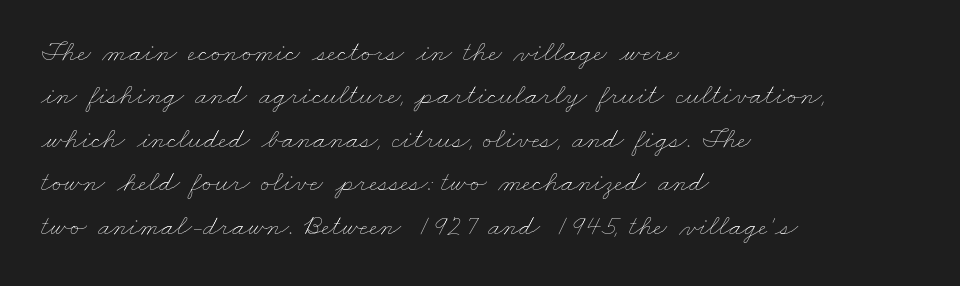
The image shows 29 px thin, wide type; set left-aligned, normal line spacing (1.5x), normal letter spacing, not underlined; low stroke contrast and a small x-height.
